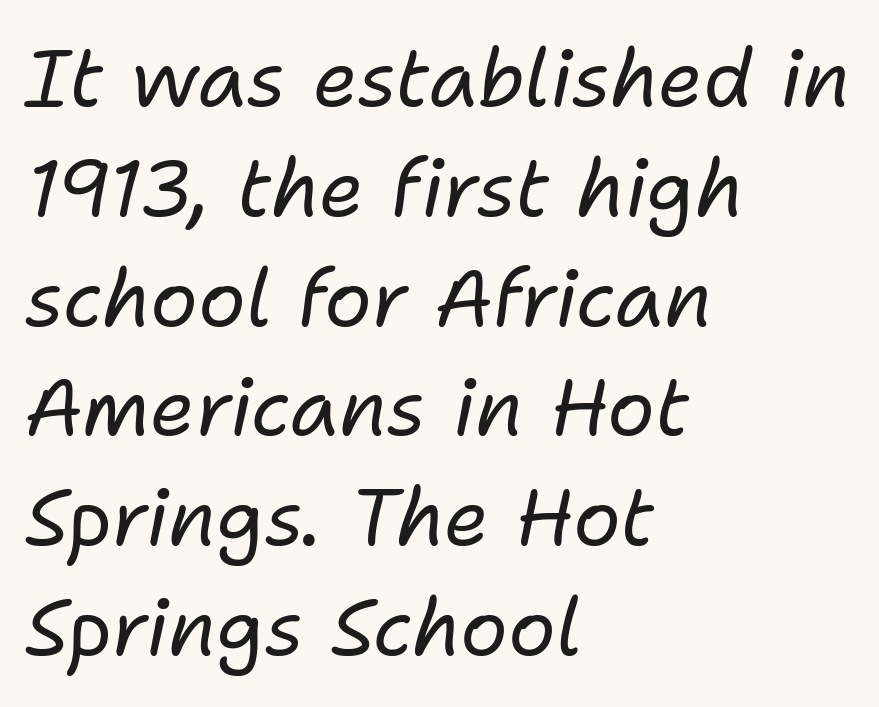
{"italic": "yes", "lean": "right", "slant_degrees": 11, "bold": "no", "weight": "regular", "width": "normal", "stroke_contrast": "low", "x_height": "medium", "monospaced": "no", "underline": "no", "align": "left", "line_spacing": "normal", "line_spacing_ratio": 1.39, "letter_spacing": "normal", "letter_spacing_em": 0.0, "glyph_px": 79}
